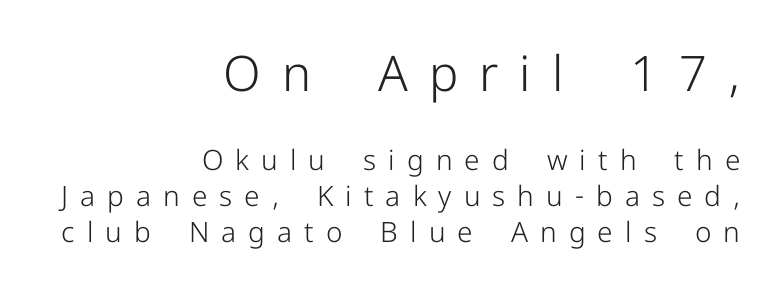
{"serif": "no", "italic": "no", "bold": "no", "weight": "light", "width": "normal", "stroke_contrast": "low", "x_height": "medium", "monospaced": "no", "underline": "no", "align": "right", "line_spacing": "normal", "line_spacing_ratio": 1.28, "letter_spacing": "wide", "letter_spacing_em": 0.43, "larger_block": "first", "size_ratio": 1.75, "glyph_px": 49}
